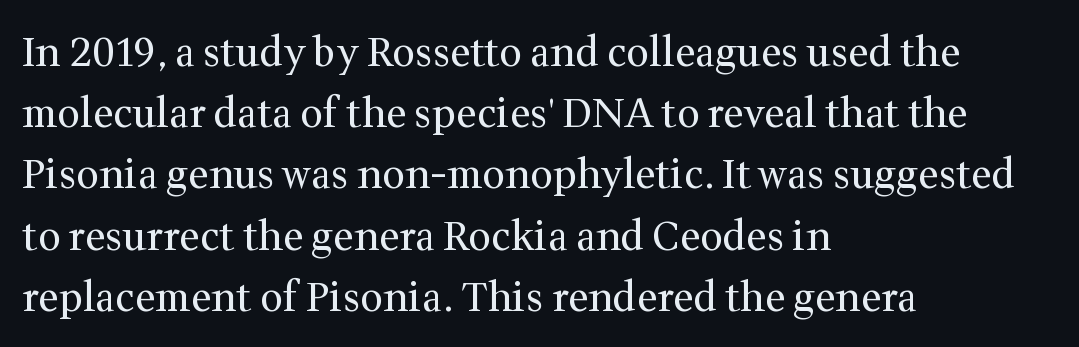
The image shows 40 px regular-weight serif type, upright; set left-aligned, normal line spacing (1.53x), normal letter spacing, not underlined; medium stroke contrast and a medium x-height.
